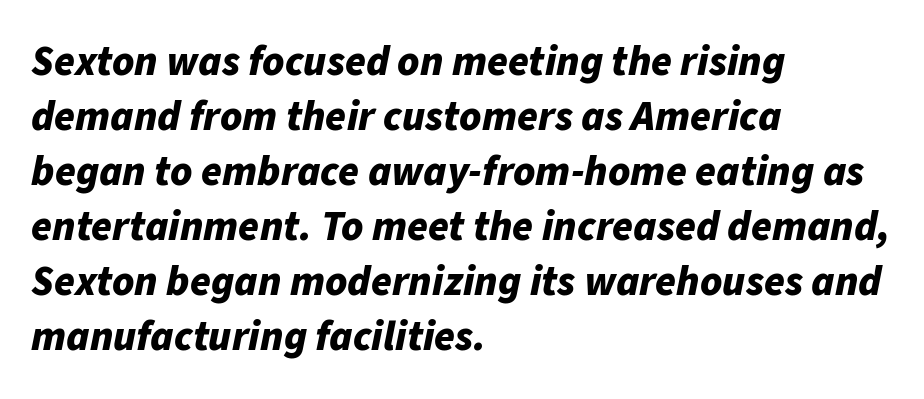
Q: Is the text bold? A: Yes.
Q: Is the text italic (slanted)? A: Yes, it leans right by about 11 degrees.
Q: Is the text underlined? A: No.
Q: How is the paragraph aligned? A: Left-aligned.
Q: Is the spacing between letters normal or unusually wide? A: Normal.
Q: Is the spacing between lines tight, normal or loose? A: Normal.
Q: Width (condensed, normal, or wide)? A: Normal.
Q: Stroke contrast? A: Low.
Q: x-height? A: Medium.
Q: Monospaced? A: No.
